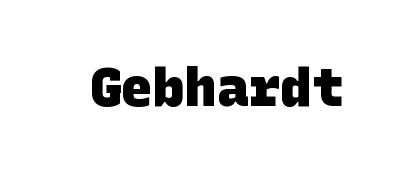
The image shows 53 px heavy sans-serif type; set normal letter spacing, not underlined; low stroke contrast and a large x-height.
